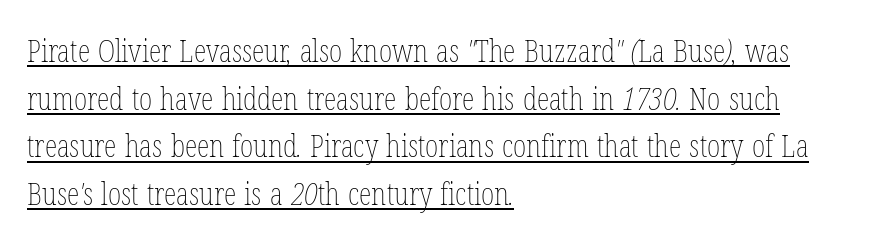
A classic flush-left, rag-right setting is used for this passage. No extra tracking has been applied to these lines. Do the characters align in a grid? No, the font is proportional. The passage shown is underscored from start to finish.
